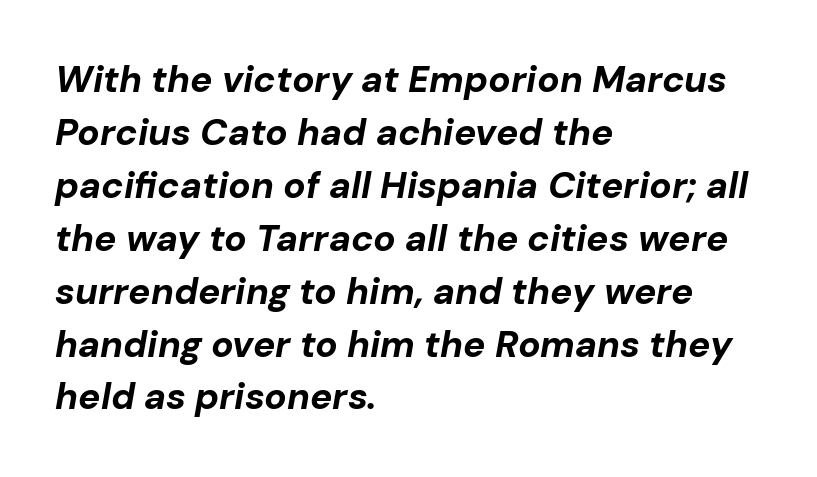
The image shows 37 px bold type, italic (leaning right); set left-aligned, normal line spacing (1.43x), normal letter spacing, not underlined; low stroke contrast and a medium x-height.
